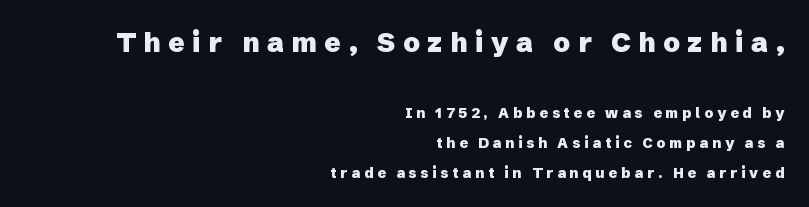
The image shows 27 px bold type, upright; set right-aligned, loose line spacing (2.13x), unusually wide letter spacing (+0.28 em), not underlined; the first (top) block is 1.93x larger.
